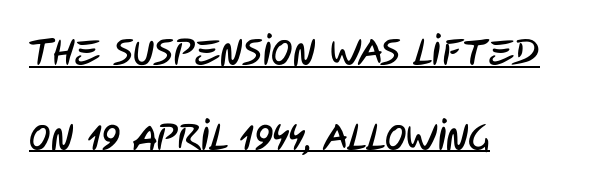
{"serif": "no", "width": "condensed", "stroke_contrast": "low", "x_height": "large", "monospaced": "no", "underline": "yes", "align": "left", "line_spacing": "loose", "line_spacing_ratio": 2.35, "letter_spacing": "normal", "letter_spacing_em": 0.0, "glyph_px": 36}
